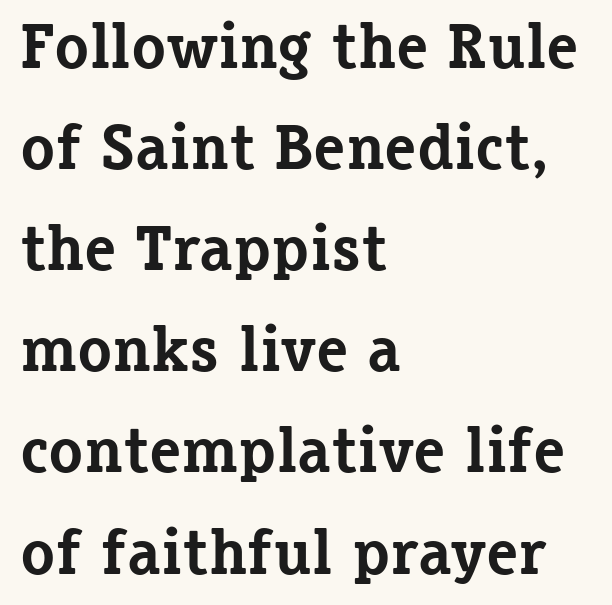
Q: Is the text bold? A: Yes.
Q: Is the text italic (slanted)? A: No, it is upright.
Q: Is the typeface a serif or a sans-serif typeface? A: Serif.
Q: Is the text underlined? A: No.
Q: How is the paragraph aligned? A: Left-aligned.
Q: Is the spacing between letters normal or unusually wide? A: Normal.
Q: Is the spacing between lines tight, normal or loose? A: Normal.
Q: Width (condensed, normal, or wide)? A: Normal.
Q: Stroke contrast? A: Low.
Q: x-height? A: Medium.
Q: Monospaced? A: No.
